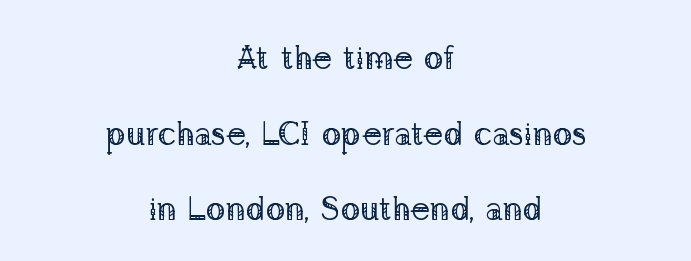
The image shows 33 px regular-weight serif type, upright; set centered, loose line spacing (2.29x), normal letter spacing, not underlined; low stroke contrast and a medium x-height.
